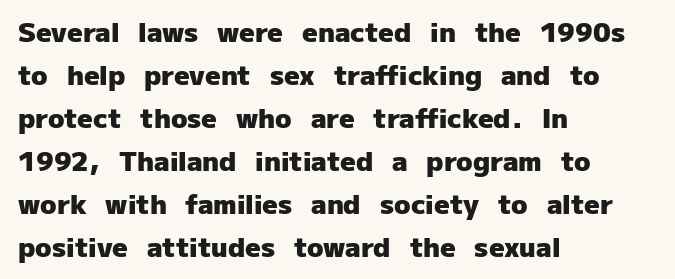
{"italic": "no", "bold": "yes", "underline": "no", "align": "left", "line_spacing": "normal", "line_spacing_ratio": 1.59, "letter_spacing": "normal", "letter_spacing_em": 0.0, "glyph_px": 27}
